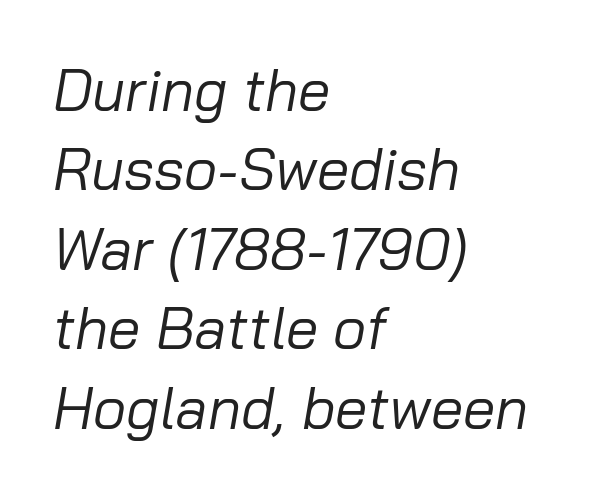
The rag falls on the right side of this text block. Does the leading feel generous? No, just average. Letters rest on an invisible, unmarked baseline. The characters are drawn with everyday or finer stroke widths. The specimen reads as italic at a glance.
